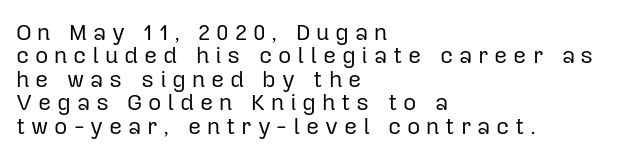
The image shows 23 px text type, upright; set left-aligned, tight line spacing (1.02x), unusually wide letter spacing (+0.25 em), not underlined.
